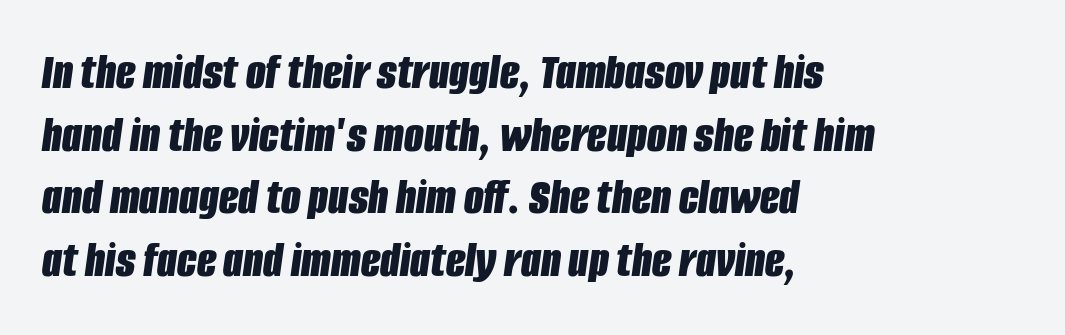
The image shows 51 px bold, condensed type, italic (leaning right); set left-aligned, line spacing 1.23x, normal letter spacing, not underlined; low stroke contrast and a large x-height.
